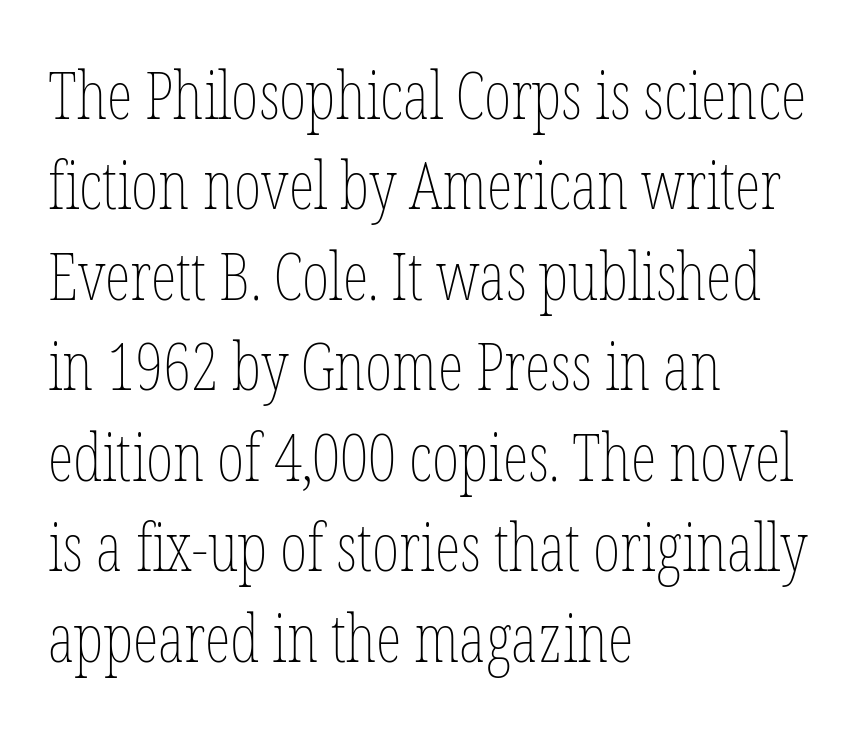
Compared with typical paragraphs, the rows here are spaced about the same. The baseline area is clear. The typesetter chose a ragged-right arrangement here. Ordinary non-slanted type is in use. On a weight scale, this lands at 450 or below.
